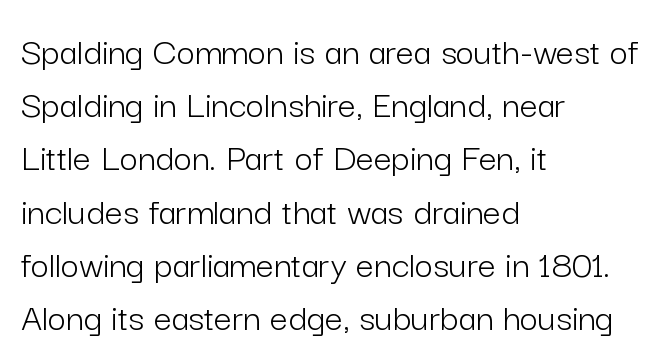
The image shows 40 px light sans-serif type, upright; set left-aligned, normal line spacing (1.33x), normal letter spacing, not underlined; low stroke contrast and a medium x-height.
